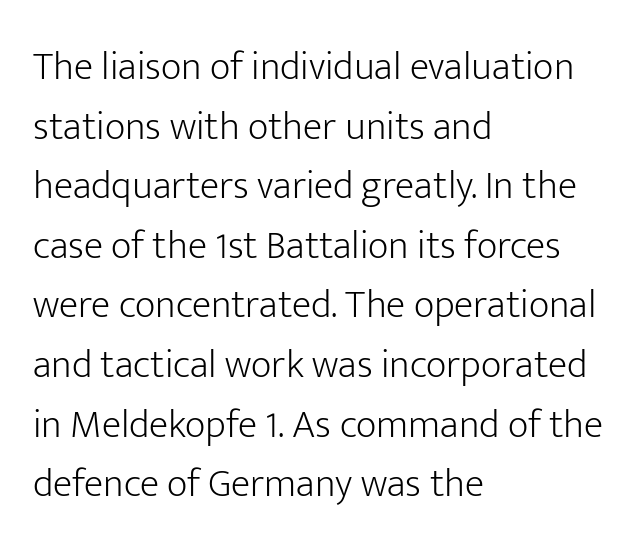
Q: Is the text bold? A: No.
Q: Is the text italic (slanted)? A: No, it is upright.
Q: Is the typeface a serif or a sans-serif typeface? A: Sans-serif.
Q: Is the text underlined? A: No.
Q: How is the paragraph aligned? A: Left-aligned.
Q: Is the spacing between letters normal or unusually wide? A: Normal.
Q: Is the spacing between lines tight, normal or loose? A: Normal.
Q: Width (condensed, normal, or wide)? A: Normal.
Q: Stroke contrast? A: Low.
Q: x-height? A: Medium.
Q: Monospaced? A: No.
